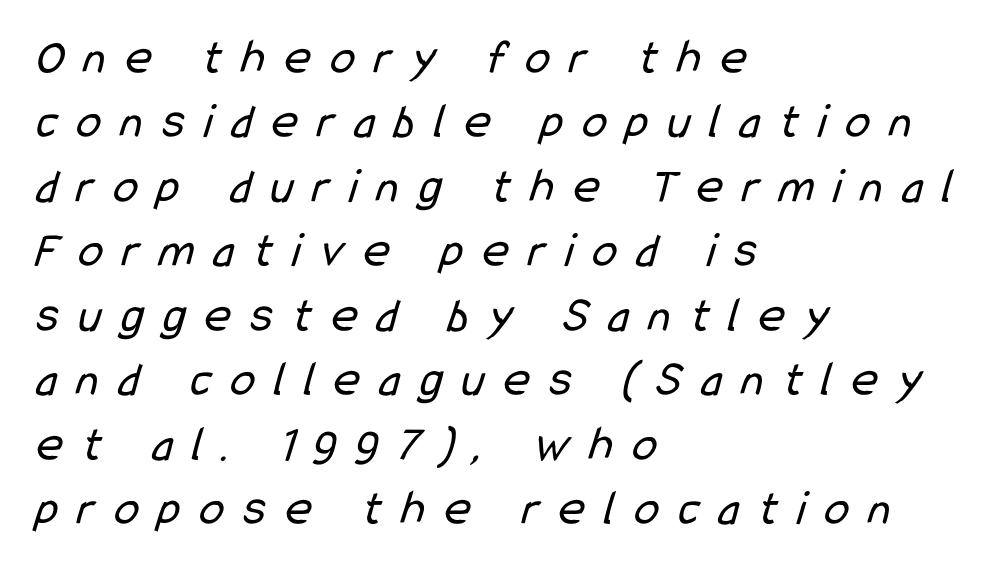
Q: Is the text bold? A: No.
Q: Is the typeface a serif or a sans-serif typeface? A: Sans-serif.
Q: Is the text underlined? A: No.
Q: How is the paragraph aligned? A: Left-aligned.
Q: Is the spacing between letters normal or unusually wide? A: Unusually wide.
Q: Is the spacing between lines tight, normal or loose? A: Normal.
Q: Width (condensed, normal, or wide)? A: Condensed.
Q: Stroke contrast? A: Low.
Q: x-height? A: Medium.
Q: Monospaced? A: No.
